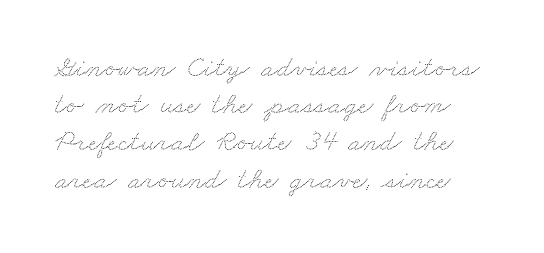
The tracking reads as untouched default to a designer's eye. Each row of text sits above clean, open space. The face used here is proportionally spaced, like ordinary book or web type.
